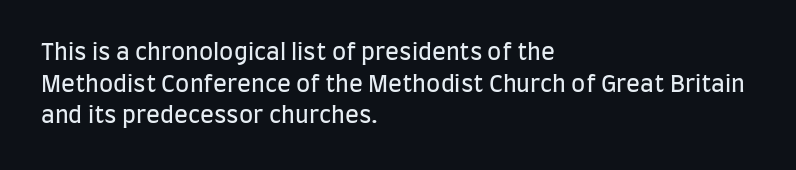
A roman cut, with each character standing at attention. Line spacing here is normal. The text block is weighted toward the left margin, trailing off unevenly rightward. Lines of text with bare space underneath. Nothing unusual about the tracking: characters are spaced as the font intends. A quiet, ordinary-to-light weight characterises the typeface.
